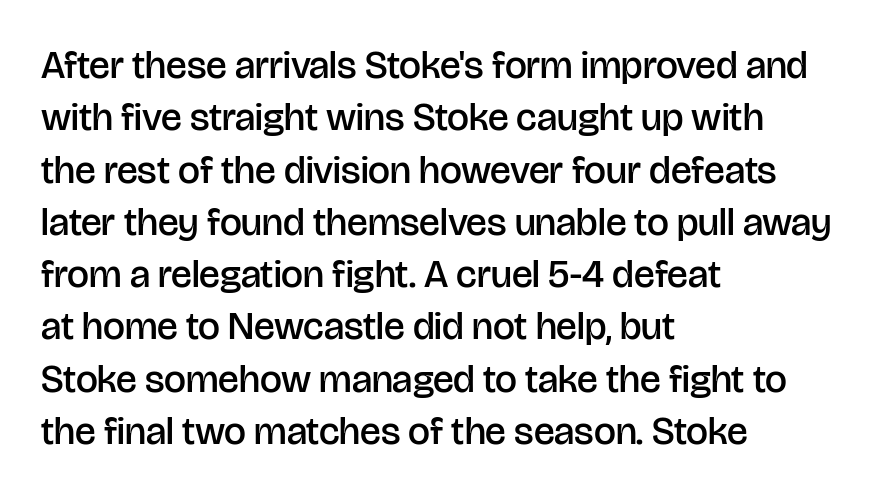
A semibold gives these letters moderate extra thickness, short of bold. You could call the tracking neutral — neither tight nor loose. Examine the stroke ends and you'll find no serifs. Interline gaps are of average width in this sample.
